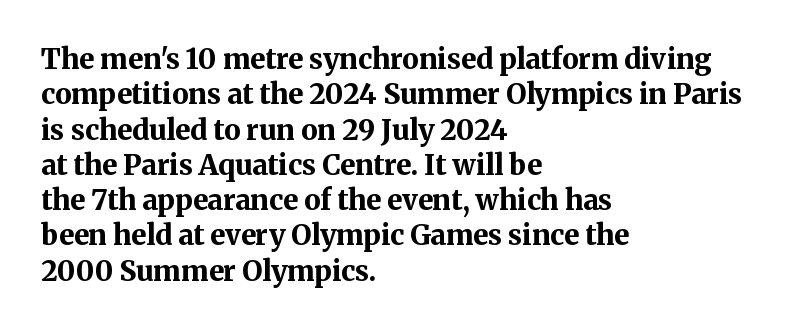
Leading matches the norm, producing a regular column. Layout note: lines flush left. Words float on clear page, feet unadorned. The face used here is proportionally spaced, like ordinary book or web type.
